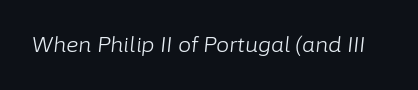
Q: Is the text bold? A: No.
Q: Is the text italic (slanted)? A: Yes, it leans right by about 6 degrees.
Q: Is the text underlined? A: No.
Q: Is the spacing between letters normal or unusually wide? A: Normal.
